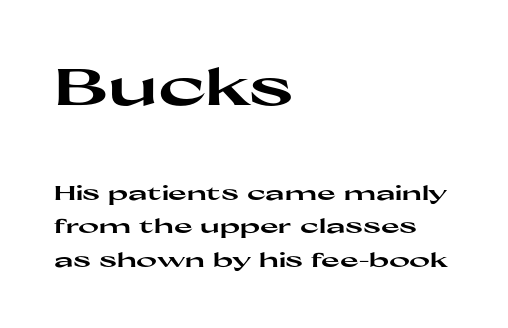
In terms of letterspacing, this is plain default setting. The face used here is a sans, in the tradition of grotesques and geometrics. Do the letters lean? They stand straight. Typesetter's note — upper block bumped up in size, lower block left smaller. Check under the words: just untouched page.
